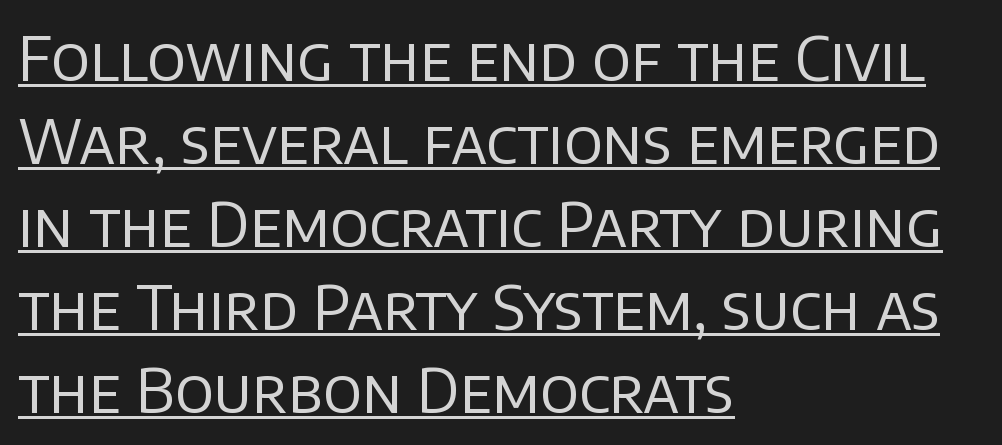
{"serif": "no", "italic": "no", "bold": "no", "weight": "regular", "width": "normal", "stroke_contrast": "low", "x_height": "large", "monospaced": "no", "underline": "yes", "align": "left", "line_spacing": "normal", "line_spacing_ratio": 1.36, "letter_spacing": "normal", "letter_spacing_em": 0.0, "glyph_px": 61}
